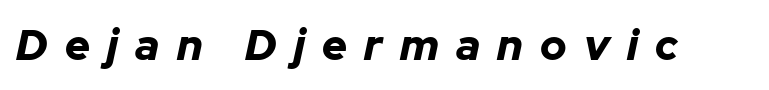
Q: Is the text bold? A: Yes.
Q: Is the text italic (slanted)? A: Yes, it leans right by about 12 degrees.
Q: Is the text underlined? A: No.
Q: Is the spacing between letters normal or unusually wide? A: Unusually wide.
Q: Width (condensed, normal, or wide)? A: Normal.
Q: Stroke contrast? A: Low.
Q: x-height? A: Medium.
Q: Monospaced? A: No.
